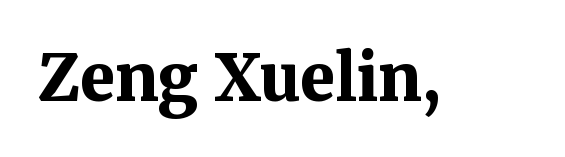
{"serif": "yes", "italic": "no", "bold": "yes", "weight": "bold", "width": "normal", "stroke_contrast": "medium", "x_height": "medium", "monospaced": "no", "underline": "no", "letter_spacing": "normal", "letter_spacing_em": 0.0, "glyph_px": 64}
